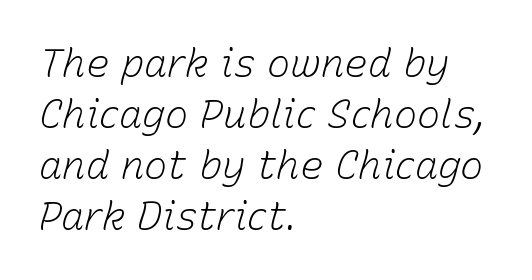
{"italic": "yes", "lean": "right", "slant_degrees": 15, "bold": "no", "weight": "light", "width": "normal", "stroke_contrast": "low", "x_height": "medium", "monospaced": "no", "underline": "no", "align": "left", "line_spacing": "normal", "line_spacing_ratio": 1.31, "letter_spacing": "normal", "letter_spacing_em": 0.0, "glyph_px": 39}
